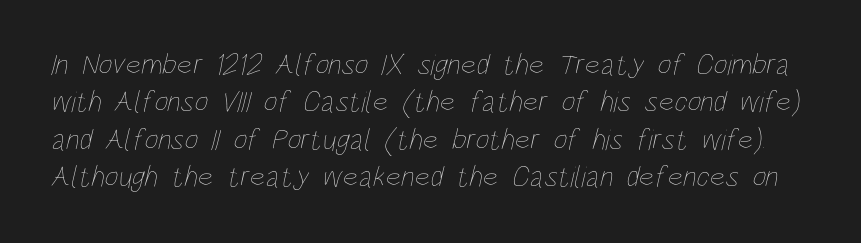
Varying glyph widths throughout — classic text-font behaviour. Compared with typical body copy, the letter spacing here is the same. Check under the words: just untouched page. The passage shown is not bold in any degree.
